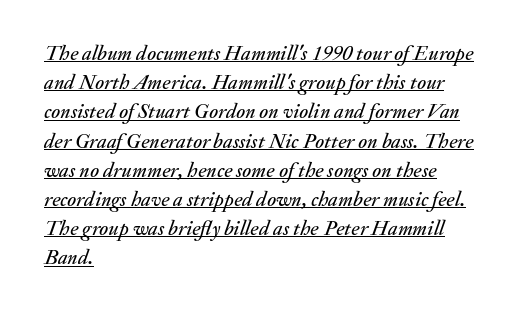
The image shows 21 px text type, italic (leaning right); set left-aligned, normal line spacing (1.39x), normal letter spacing, underlined.
